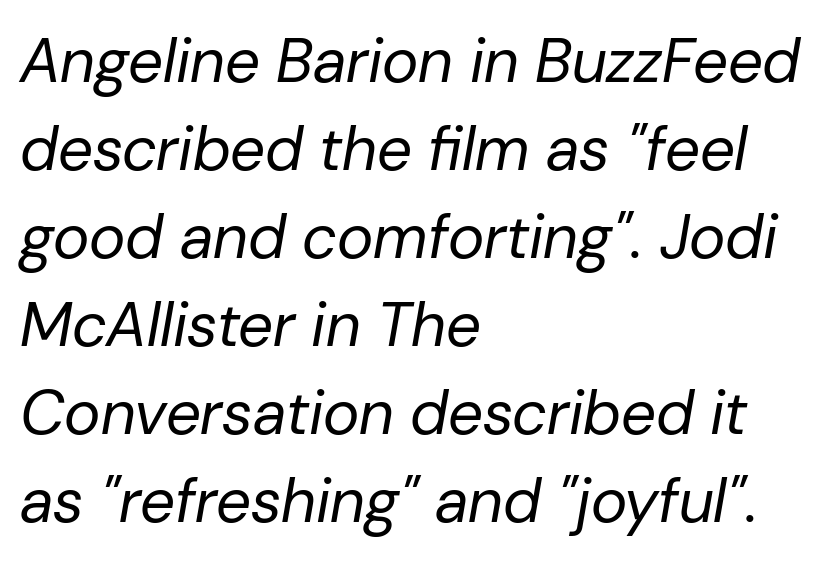
{"italic": "yes", "lean": "right", "slant_degrees": 10, "bold": "no", "weight": "regular", "width": "normal", "stroke_contrast": "low", "x_height": "medium", "monospaced": "no", "underline": "no", "align": "left", "line_spacing": "normal", "line_spacing_ratio": 1.42, "letter_spacing": "normal", "letter_spacing_em": 0.0, "glyph_px": 62}
